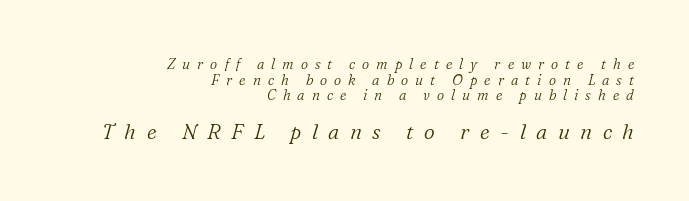
The image shows 21 px text type, italic (leaning right); set right-aligned, tight line spacing (1.11x), unusually wide letter spacing (+0.5 em), not underlined; the second (bottom) block is 1.5x larger.
